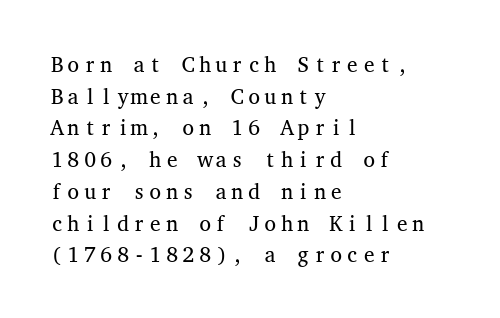
Q: Is the text bold? A: No.
Q: Is the text italic (slanted)? A: No, it is upright.
Q: Is the text underlined? A: No.
Q: How is the paragraph aligned? A: Left-aligned.
Q: Is the spacing between letters normal or unusually wide? A: Normal.
Q: Is the spacing between lines tight, normal or loose? A: Normal.
